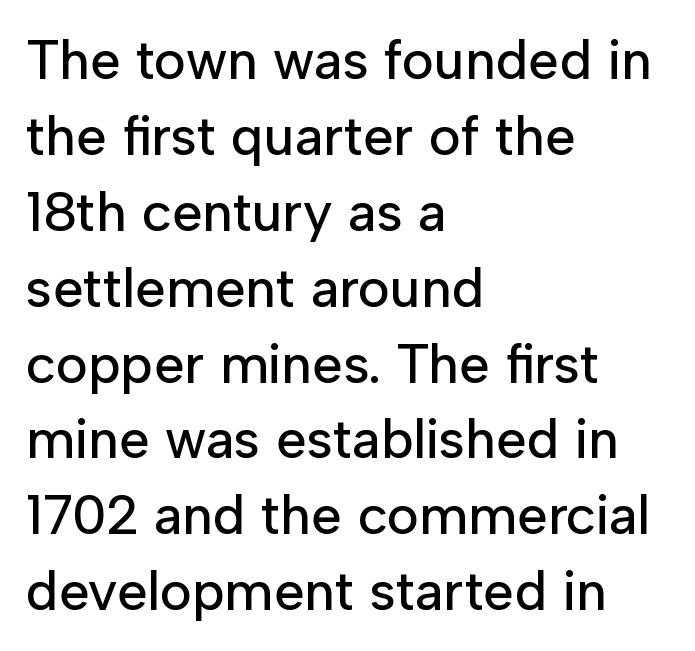
Q: Is the text italic (slanted)? A: No, it is upright.
Q: Is the typeface a serif or a sans-serif typeface? A: Sans-serif.
Q: Is the text underlined? A: No.
Q: How is the paragraph aligned? A: Left-aligned.
Q: Is the spacing between letters normal or unusually wide? A: Normal.
Q: Is the spacing between lines tight, normal or loose? A: Normal.
Q: Width (condensed, normal, or wide)? A: Normal.
Q: Stroke contrast? A: Low.
Q: x-height? A: Medium.
Q: Monospaced? A: No.
